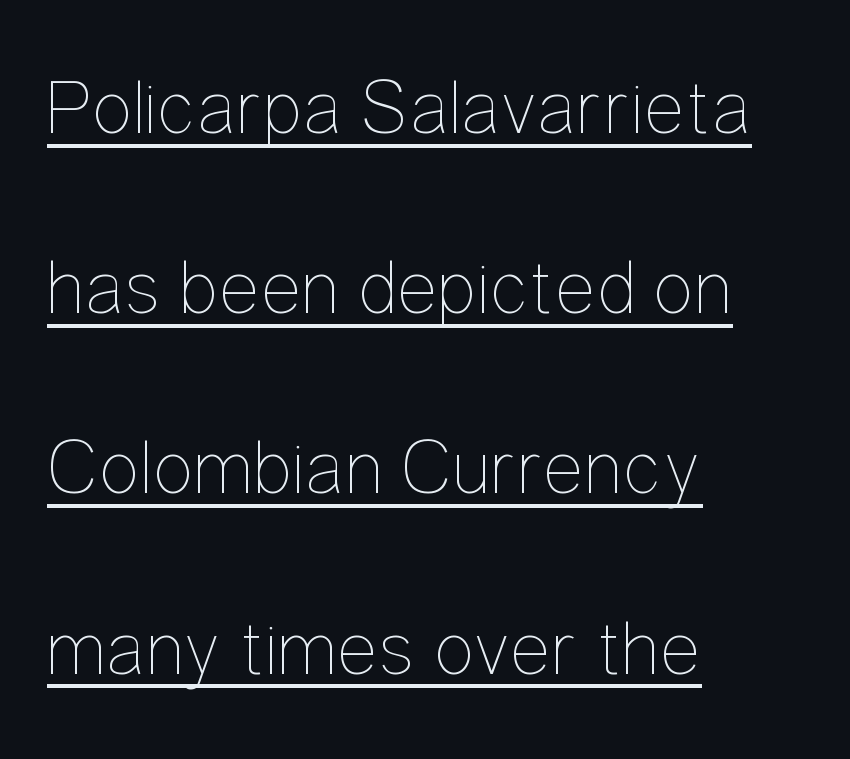
Q: Is the text bold? A: No.
Q: Is the text italic (slanted)? A: No, it is upright.
Q: Is the text underlined? A: Yes.
Q: How is the paragraph aligned? A: Left-aligned.
Q: Is the spacing between letters normal or unusually wide? A: Normal.
Q: Is the spacing between lines tight, normal or loose? A: Loose.
Q: Width (condensed, normal, or wide)? A: Condensed.
Q: Stroke contrast? A: Low.
Q: x-height? A: Medium.
Q: Monospaced? A: No.
